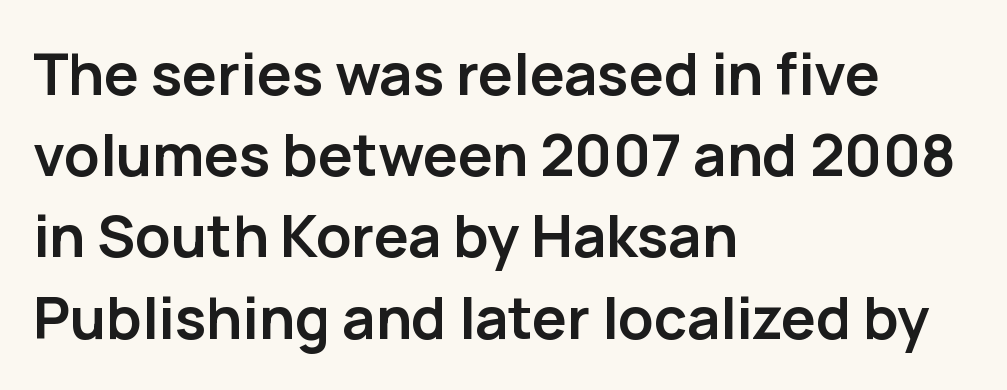
Only glyphs here, with clear space below each row. Where is the straight margin? On the left. Nothing unusual about the tracking: characters are spaced as the font intends. The face used here is proportionally spaced, like ordinary book or web type.
